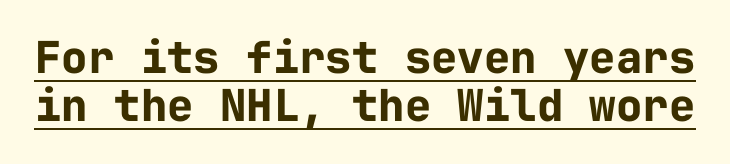
{"serif": "no", "italic": "no", "bold": "yes", "weight": "bold", "width": "normal", "stroke_contrast": "low", "x_height": "medium", "monospaced": "yes", "underline": "yes", "line_spacing": "tight", "line_spacing_ratio": 1.1, "letter_spacing": "normal", "letter_spacing_em": 0.0, "glyph_px": 44}
